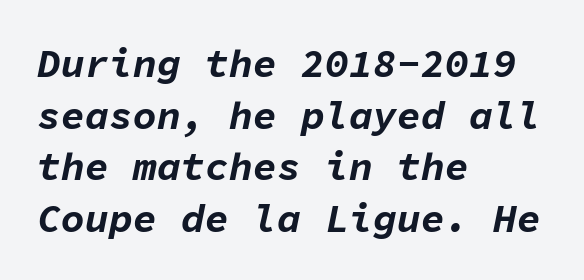
Q: Is the text bold? A: Yes.
Q: Is the text italic (slanted)? A: Yes, it leans right by about 11 degrees.
Q: Is the text underlined? A: No.
Q: How is the paragraph aligned? A: Left-aligned.
Q: Is the spacing between letters normal or unusually wide? A: Normal.
Q: Is the spacing between lines tight, normal or loose? A: Normal.
Q: Width (condensed, normal, or wide)? A: Normal.
Q: Stroke contrast? A: Low.
Q: x-height? A: Medium.
Q: Monospaced? A: Yes.
